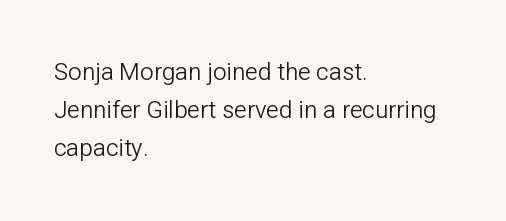
Q: Is the text bold? A: No.
Q: Is the text italic (slanted)? A: No, it is upright.
Q: Is the text underlined? A: No.
Q: How is the paragraph aligned? A: Left-aligned.
Q: Is the spacing between letters normal or unusually wide? A: Normal.
Q: Is the spacing between lines tight, normal or loose? A: Normal.
